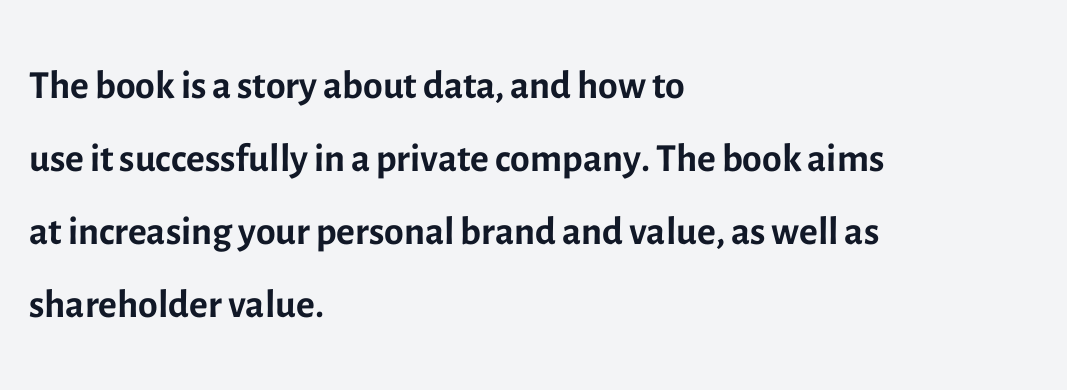
{"serif": "no", "italic": "no", "bold": "no", "weight": "regular", "width": "normal", "x_height": "medium", "monospaced": "no", "underline": "no", "align": "left", "line_spacing": "normal", "line_spacing_ratio": 1.28, "letter_spacing": "normal", "letter_spacing_em": 0.0, "glyph_px": 57}
